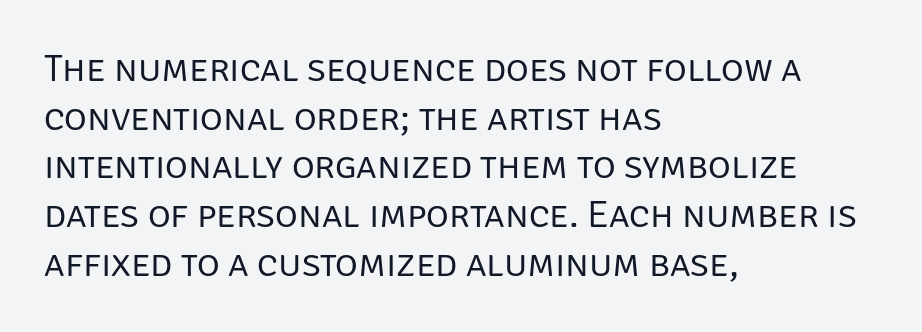
Q: Is the text bold? A: No.
Q: Is the text italic (slanted)? A: No, it is upright.
Q: Is the typeface a serif or a sans-serif typeface? A: Sans-serif.
Q: Is the text underlined? A: No.
Q: How is the paragraph aligned? A: Left-aligned.
Q: Is the spacing between letters normal or unusually wide? A: Normal.
Q: Is the spacing between lines tight, normal or loose? A: Normal.
Q: Width (condensed, normal, or wide)? A: Normal.
Q: Stroke contrast? A: Low.
Q: x-height? A: Large.
Q: Monospaced? A: No.
